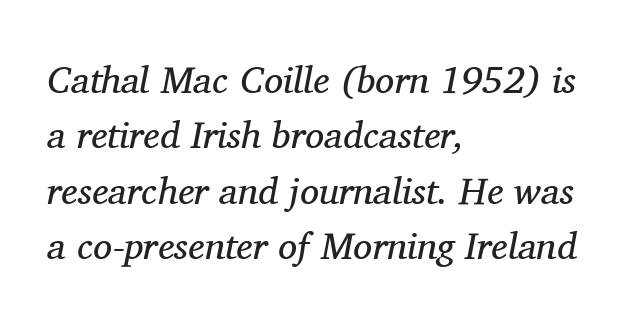
Q: Is the text bold? A: No.
Q: Is the text italic (slanted)? A: Yes, it leans right by about 11 degrees.
Q: Is the typeface a serif or a sans-serif typeface? A: Serif.
Q: Is the text underlined? A: No.
Q: How is the paragraph aligned? A: Left-aligned.
Q: Is the spacing between letters normal or unusually wide? A: Normal.
Q: Is the spacing between lines tight, normal or loose? A: Normal.
Q: Width (condensed, normal, or wide)? A: Normal.
Q: Stroke contrast? A: Medium.
Q: x-height? A: Medium.
Q: Monospaced? A: No.
